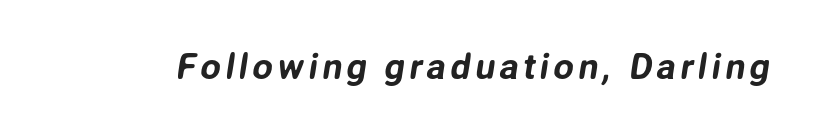
Q: Is the typeface a serif or a sans-serif typeface? A: Sans-serif.
Q: Is the text underlined? A: No.
Q: Width (condensed, normal, or wide)? A: Normal.
Q: Stroke contrast? A: Low.
Q: x-height? A: Medium.
Q: Monospaced? A: No.
